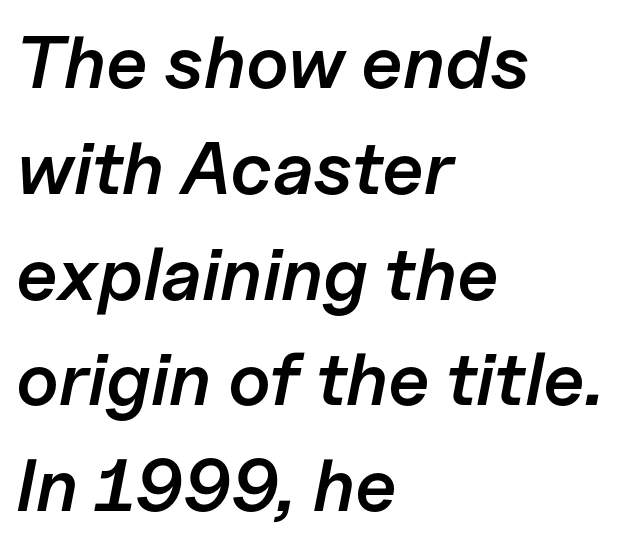
Notice how descenders clear the ascenders below comfortably — that's standard leading. A typesetter would call this zero additional tracking. On the weight axis this lands at semibold, roughly 600. This rendering uses left alignment, leaving the right contour irregular.
